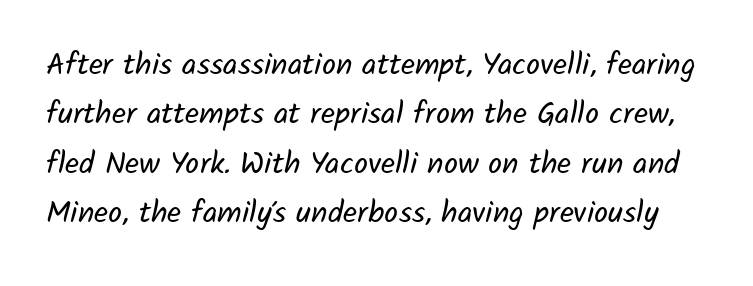
Do the characters align in a grid? No, the font is proportional. Stems here are at most as thick as an everyday book face. The passage shown is typeset with a sans-serif family. The line texture is even and compact thanks to regular tracking. The vertical gap from one line to the next is medium. The foot of each line stays bare and open.
